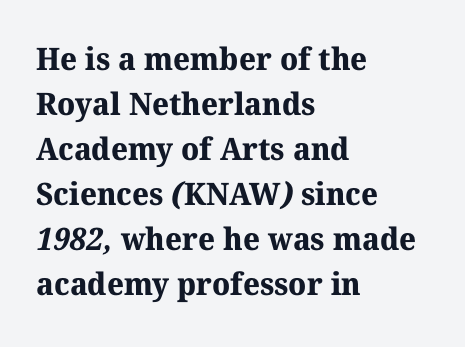
Q: Is the text bold? A: Yes.
Q: Is the typeface a serif or a sans-serif typeface? A: Serif.
Q: Is the text underlined? A: No.
Q: How is the paragraph aligned? A: Left-aligned.
Q: Is the spacing between letters normal or unusually wide? A: Normal.
Q: Is the spacing between lines tight, normal or loose? A: Normal.
Q: Width (condensed, normal, or wide)? A: Normal.
Q: Stroke contrast? A: Medium.
Q: x-height? A: Medium.
Q: Monospaced? A: No.
